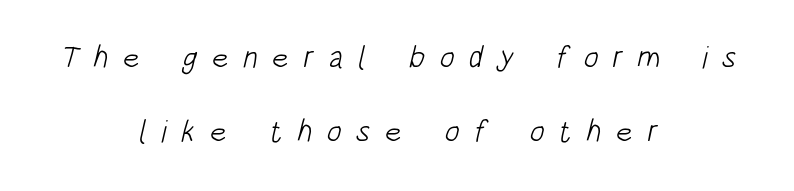
Q: Is the text bold? A: No.
Q: Is the typeface a serif or a sans-serif typeface? A: Sans-serif.
Q: Is the text underlined? A: No.
Q: How is the paragraph aligned? A: Centered.
Q: Is the spacing between letters normal or unusually wide? A: Unusually wide.
Q: Is the spacing between lines tight, normal or loose? A: Loose.
Q: Width (condensed, normal, or wide)? A: Condensed.
Q: Stroke contrast? A: Low.
Q: x-height? A: Large.
Q: Monospaced? A: No.
